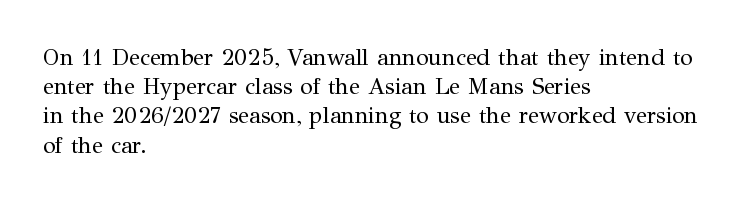
Nothing unusual about the tracking: characters are spaced as the font intends. Caption: multi-line text, flush left, ragged right. How would I describe the line gaps? Plain and ordinary. Unbolded letterforms with no extra heft.
